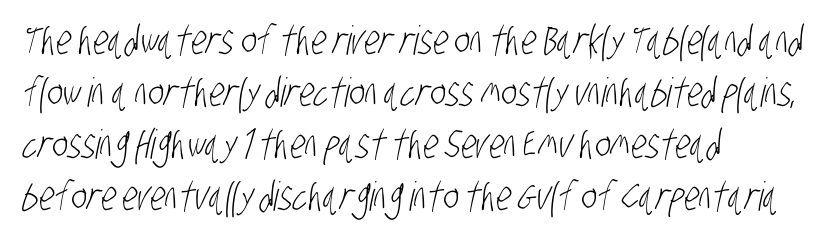
The image shows 40 px light, condensed sans-serif type; set left-aligned, normal line spacing (1.3x), normal letter spacing, not underlined; low stroke contrast and a large x-height.
